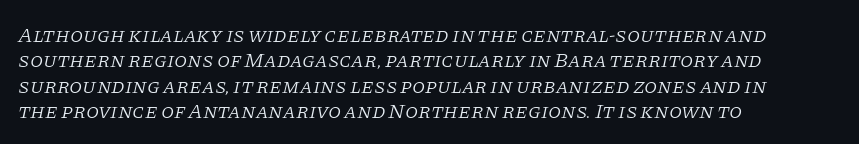
Q: Is the text bold? A: No.
Q: Is the text italic (slanted)? A: Yes, it leans right by about 11 degrees.
Q: Is the text underlined? A: No.
Q: How is the paragraph aligned? A: Left-aligned.
Q: Is the spacing between letters normal or unusually wide? A: Normal.
